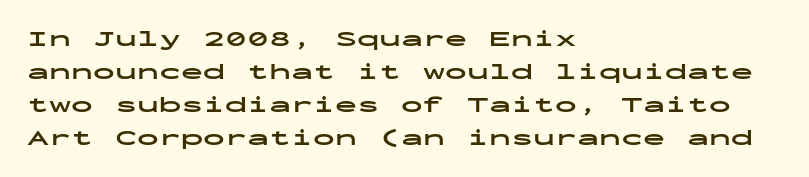
The image shows 22 px bold type, upright; set left-aligned, normal line spacing (1.5x), normal letter spacing, not underlined.
